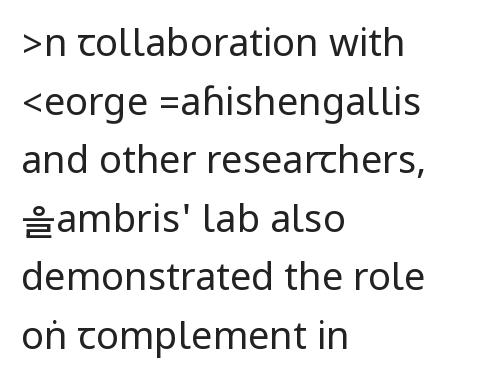
These glyphs show unthickened strokes, regular width or finer. Any mark beneath the type? The region is blank. Vertical strokes here are truly vertical. Serif or sans? Sans — the stroke terminals are bare. Visually the block forms a straight wall on the left and a jagged coastline on the right. One glance says typical: line gaps are just what's usual.
